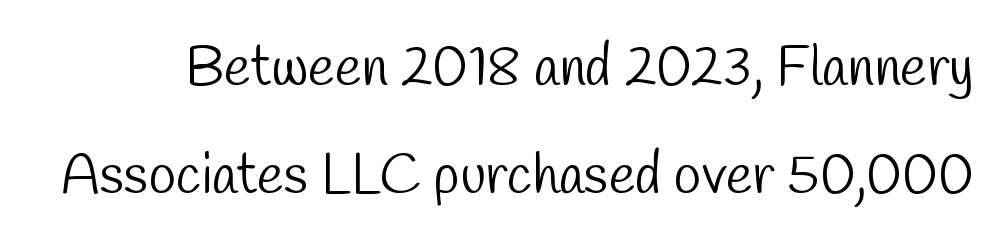
No chunkiness to these letters — they're not bold. What stands out about the letter spacing? Nothing — it is the standard amount. Here the designer chose a conventional face with non-uniform glyph widths. Rule under the text: the space is simply empty.
